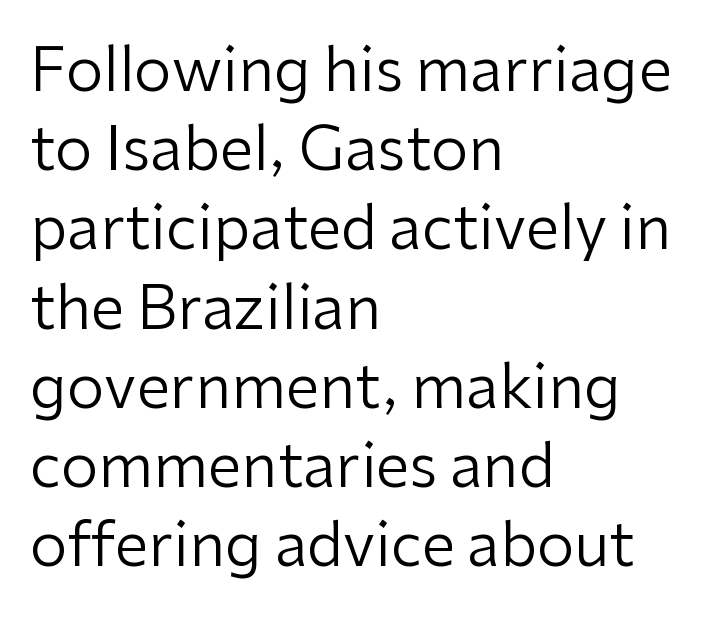
{"serif": "no", "italic": "no", "bold": "no", "weight": "regular", "width": "normal", "stroke_contrast": "low", "x_height": "medium", "monospaced": "no", "underline": "no", "align": "left", "line_spacing": "normal", "line_spacing_ratio": 1.32, "letter_spacing": "normal", "letter_spacing_em": 0.0, "glyph_px": 60}
